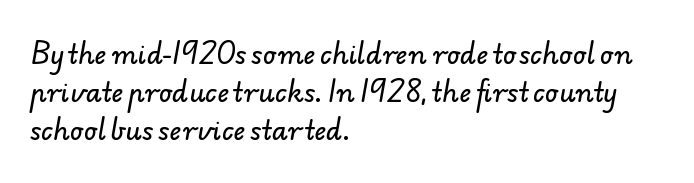
These lines sit exactly where default settings would place them. Compared with a centered layout, this one pins lines to the left instead. Each word holds together tightly as a unit, with standard inter-letter gaps. Unmarked baselines from the first word to the last.
